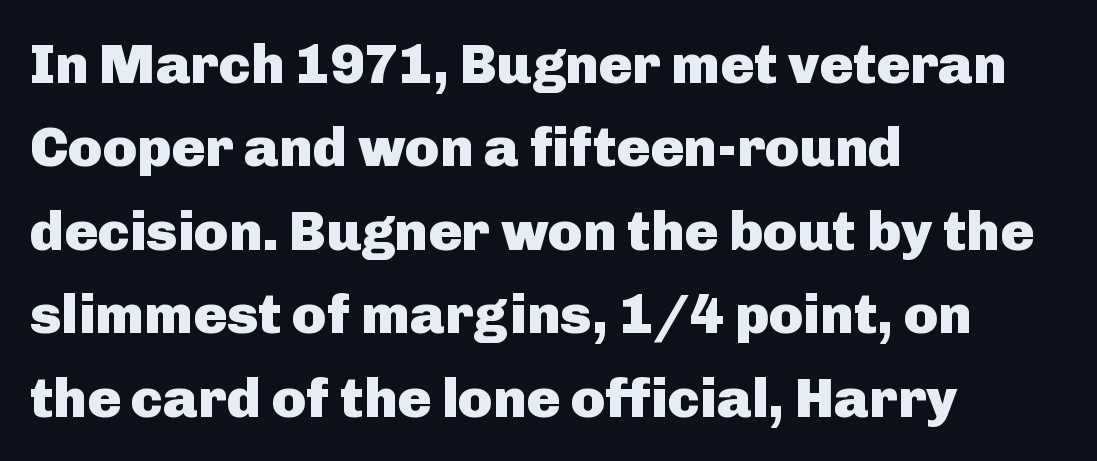
The image shows 56 px heavy sans-serif type, upright; set left-aligned, normal line spacing (1.49x), normal letter spacing, not underlined; low stroke contrast and a medium x-height.
